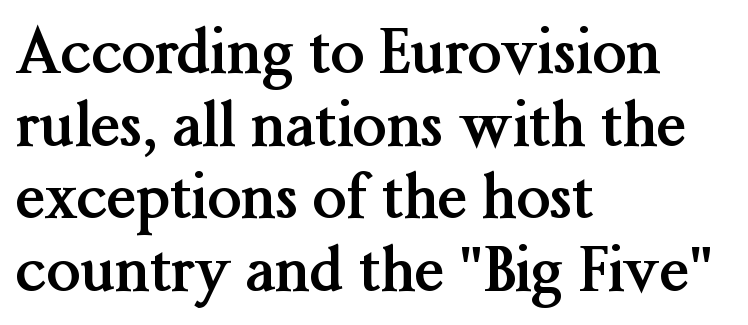
You could not count columns in this text — the font is proportionally spaced. Beneath every word, the page is bare. The font's upright variant was chosen for this text. Caption: bold face, heavy strokes.
